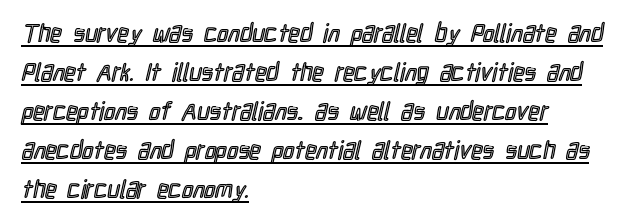
{"underline": "yes", "align": "left", "line_spacing": "normal", "line_spacing_ratio": 1.56, "letter_spacing": "normal", "letter_spacing_em": 0.0, "glyph_px": 25}
